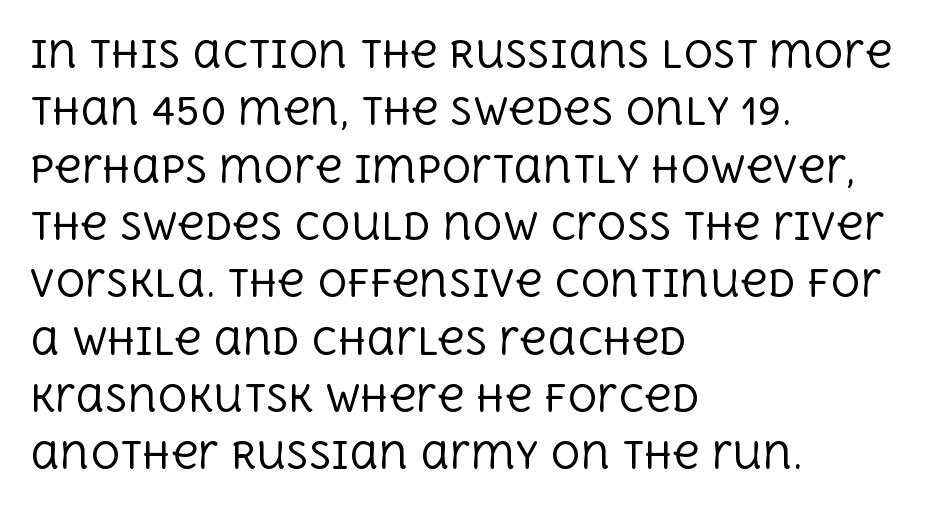
Q: Is the text bold? A: No.
Q: Is the text italic (slanted)? A: No, it is upright.
Q: Is the typeface a serif or a sans-serif typeface? A: Serif.
Q: Is the text underlined? A: No.
Q: How is the paragraph aligned? A: Left-aligned.
Q: Is the spacing between letters normal or unusually wide? A: Normal.
Q: Is the spacing between lines tight, normal or loose? A: Normal.
Q: Width (condensed, normal, or wide)? A: Normal.
Q: x-height? A: Large.
Q: Monospaced? A: No.
